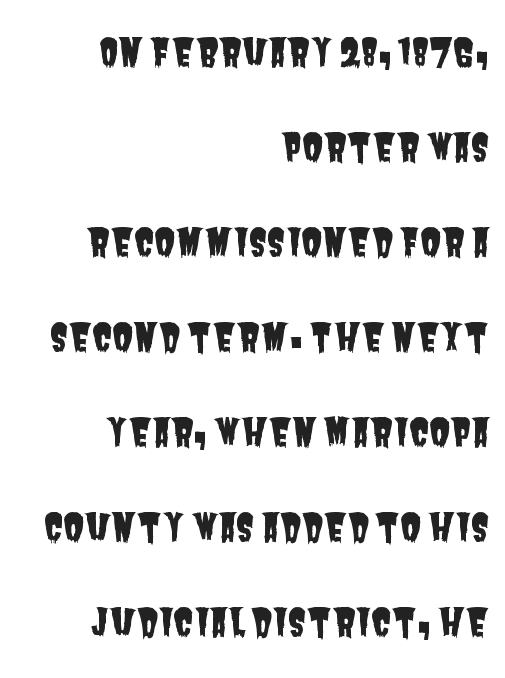
The image shows 38 px condensed sans-serif type; set right-aligned, loose line spacing (2.5x), normal letter spacing, not underlined; low stroke contrast and a large x-height.
